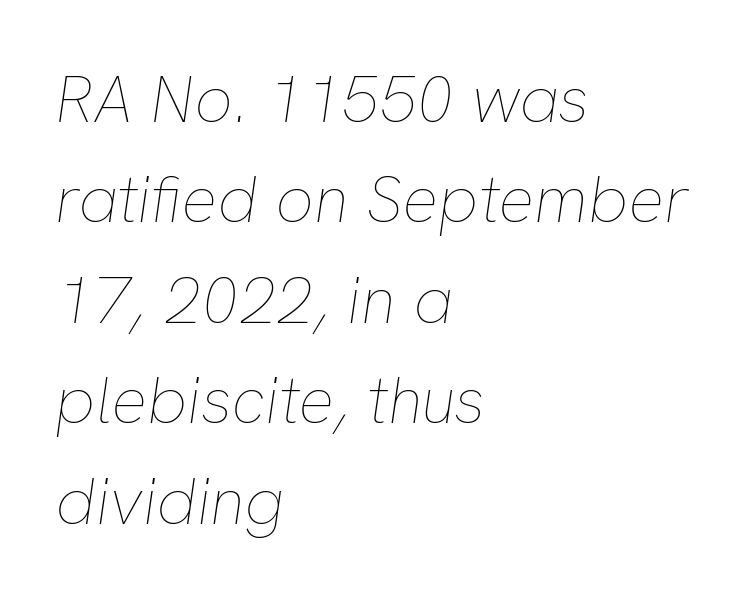
The image shows 67 px thin type, italic (leaning right); set left-aligned, normal line spacing (1.5x), normal letter spacing, not underlined; low stroke contrast and a medium x-height.
